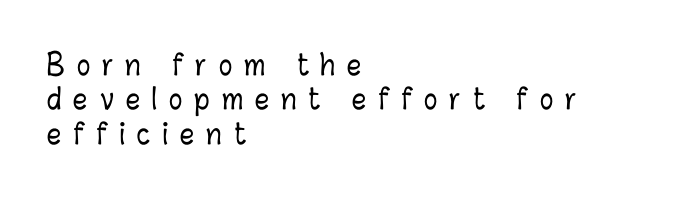
{"italic": "no", "width": "condensed", "stroke_contrast": "low", "x_height": "medium", "monospaced": "no", "underline": "no", "align": "left", "line_spacing_ratio": 1.23, "letter_spacing": "wide", "letter_spacing_em": 0.43, "glyph_px": 28}
